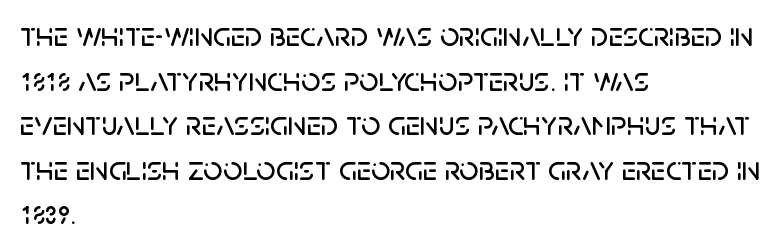
{"serif": "no", "italic": "no", "width": "normal", "stroke_contrast": "low", "x_height": "large", "monospaced": "no", "underline": "no", "align": "left", "line_spacing": "normal", "line_spacing_ratio": 1.31, "letter_spacing": "normal", "letter_spacing_em": 0.0, "glyph_px": 34}
